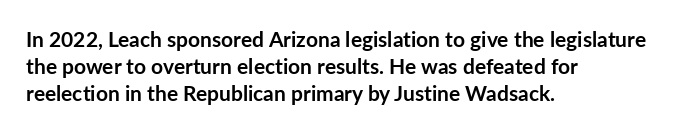
{"italic": "no", "bold": "yes", "underline": "no", "align": "left", "line_spacing": "normal", "line_spacing_ratio": 1.28, "letter_spacing": "normal", "letter_spacing_em": 0.0, "glyph_px": 21}
